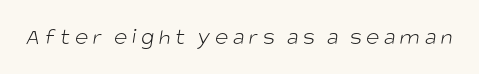
The weight tops out at a normal text grade. The tracking jumps out immediately: characters are airy and widely separated. The foot of each line stays bare and open.
